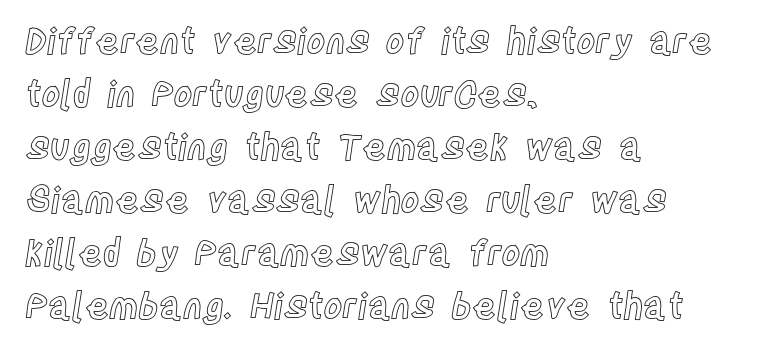
This rendering leaves character spacing at its baseline value. This rendering features lettering with no underline. Looks like regular typesetting: each glyph gets only the width it needs. Quick note: interline space is typical. Short and long lines alike share a common starting point at left.
